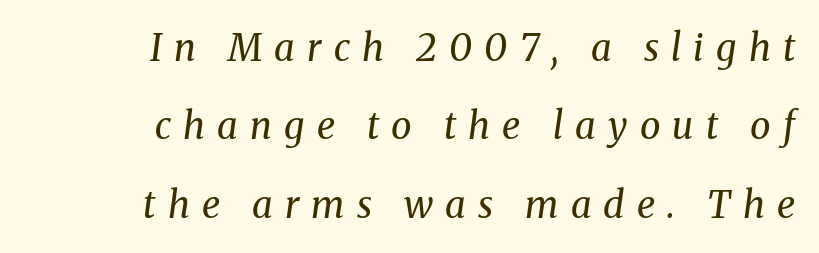
{"serif": "yes", "italic": "yes", "lean": "right", "slant_degrees": 8, "bold": "no", "weight": "regular", "width": "normal", "stroke_contrast": "medium", "x_height": "medium", "monospaced": "no", "underline": "no", "align": "right", "line_spacing": "loose", "line_spacing_ratio": 2.12, "letter_spacing": "wide", "letter_spacing_em": 0.33, "glyph_px": 37}
